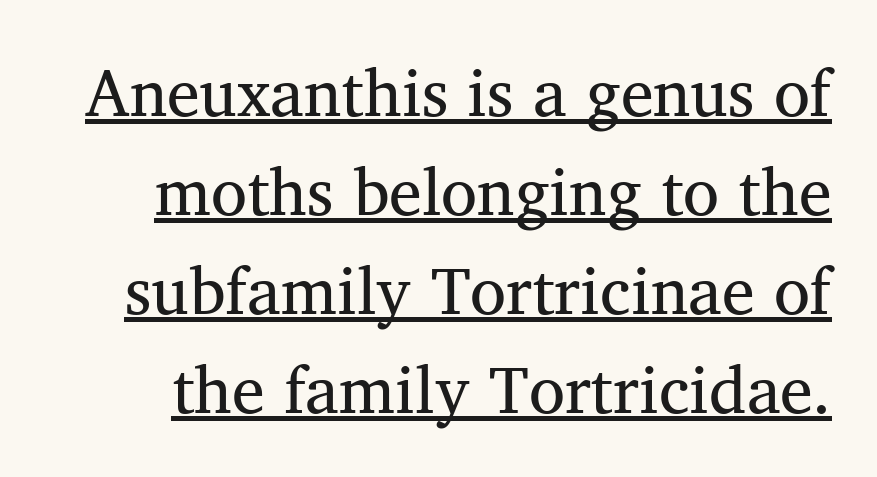
Little horizontal feet cap the strokes, marking this as serif type. Students, note that the glyphs here touch the page at normal intervals. Do the characters align in a grid? No, the font is proportional. These characters rest on top of a visible drawn line.
